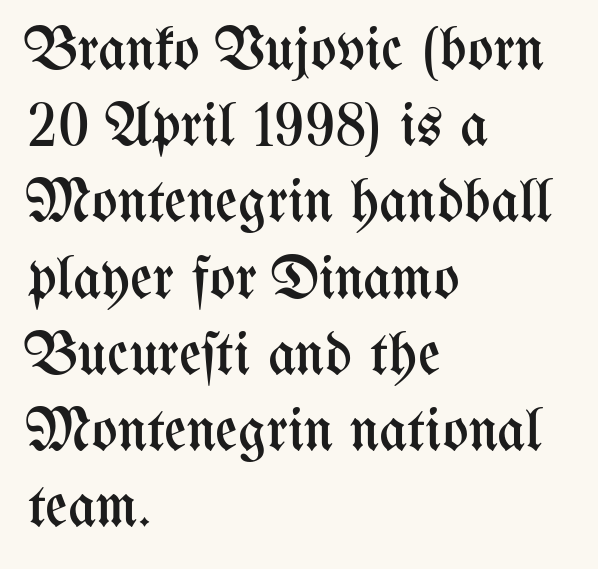
The image shows 61 px regular-weight, condensed type, upright; set left-aligned, normal line spacing (1.25x), normal letter spacing, not underlined; medium stroke contrast and a medium x-height.
